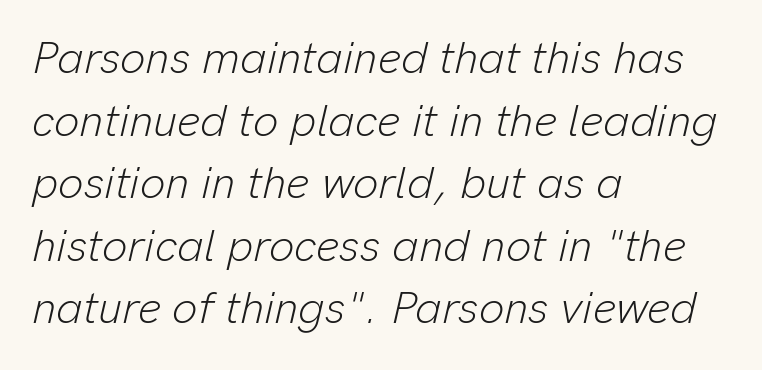
{"italic": "yes", "lean": "right", "slant_degrees": 13, "bold": "no", "weight": "light", "width": "normal", "stroke_contrast": "low", "x_height": "medium", "monospaced": "no", "underline": "no", "align": "left", "line_spacing": "normal", "line_spacing_ratio": 1.39, "letter_spacing": "normal", "letter_spacing_em": 0.0, "glyph_px": 45}
